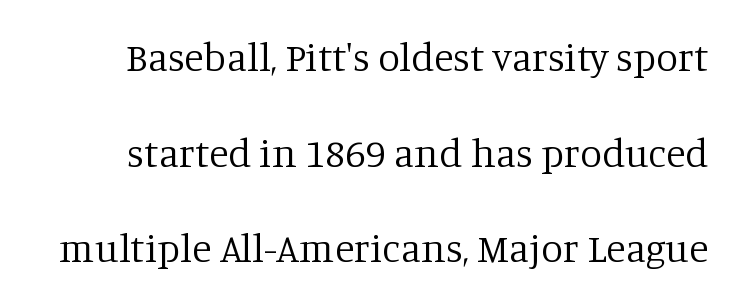
The line texture is even and compact thanks to regular tracking. Old-style or modern, the face here clearly has serifs. Stroke thickness stays within the range of a standard reading face or lighter. One glance says open: line gaps are wider than usual. Glance below the letters and you will spot only blank space. Is this a fixed-width face? No — the glyphs have proportional, varying widths.
